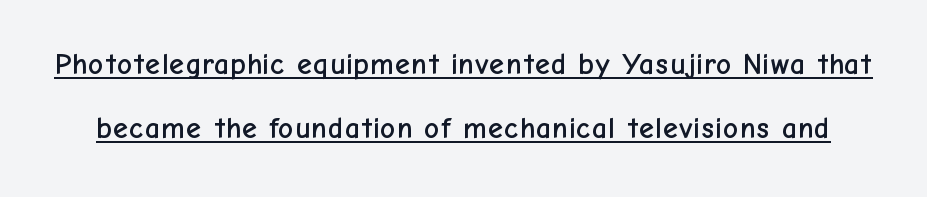
The image shows 30 px sans-serif type, upright; set loose line spacing (2.13x), normal letter spacing, underlined; low stroke contrast and a medium x-height.
